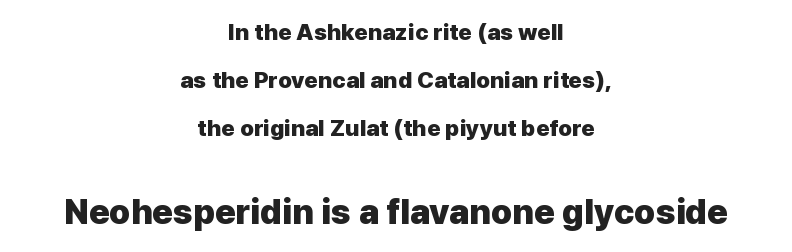
The image shows 35 px heavy sans-serif type, upright; set centered, loose line spacing (2.09x), normal letter spacing, not underlined; the second (bottom) block is 1.52x larger; low stroke contrast and a medium x-height.
